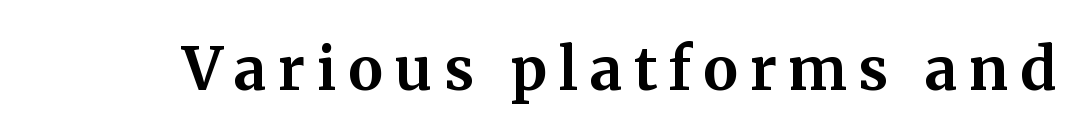
The image shows 59 px bold serif type, upright; set unusually wide letter spacing (+0.2 em), not underlined; medium stroke contrast and a medium x-height.
